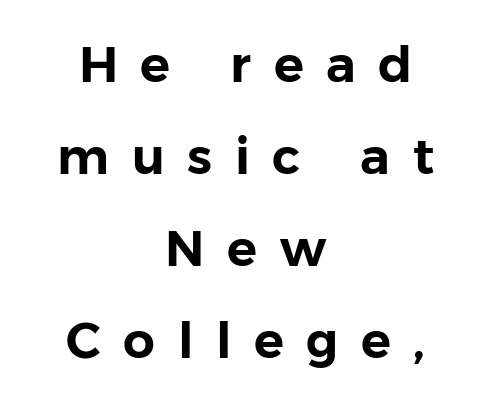
Q: Is the text italic (slanted)? A: No, it is upright.
Q: Is the typeface a serif or a sans-serif typeface? A: Sans-serif.
Q: Is the text underlined? A: No.
Q: How is the paragraph aligned? A: Centered.
Q: Is the spacing between letters normal or unusually wide? A: Unusually wide.
Q: Width (condensed, normal, or wide)? A: Normal.
Q: Stroke contrast? A: Low.
Q: x-height? A: Medium.
Q: Monospaced? A: No.
